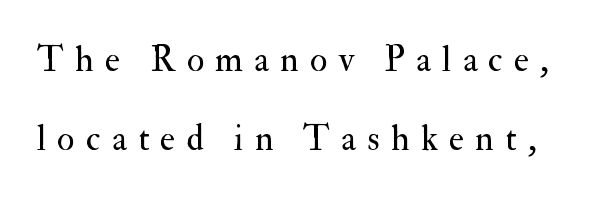
{"serif": "yes", "italic": "no", "bold": "no", "weight": "regular", "width": "normal", "stroke_contrast": "medium", "x_height": "small", "monospaced": "no", "underline": "no", "line_spacing": "loose", "line_spacing_ratio": 2.19, "letter_spacing": "wide", "letter_spacing_em": 0.31, "glyph_px": 36}
